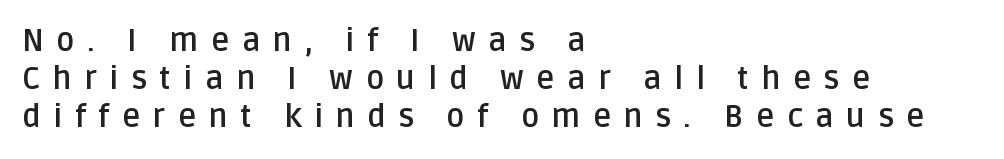
{"serif": "no", "italic": "no", "bold": "yes", "weight": "semibold", "width": "normal", "stroke_contrast": "low", "x_height": "large", "monospaced": "no", "underline": "no", "align": "left", "line_spacing_ratio": 1.22, "letter_spacing": "wide", "letter_spacing_em": 0.4, "glyph_px": 31}
